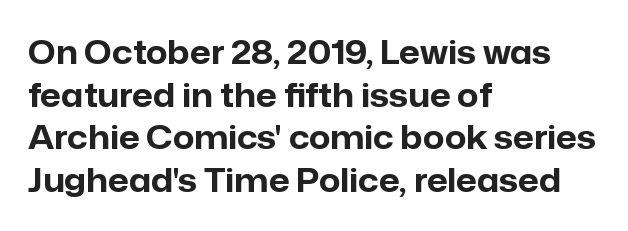
The image shows 33 px bold sans-serif type, upright; set left-aligned, normal line spacing (1.29x), normal letter spacing, not underlined; low stroke contrast and a medium x-height.
